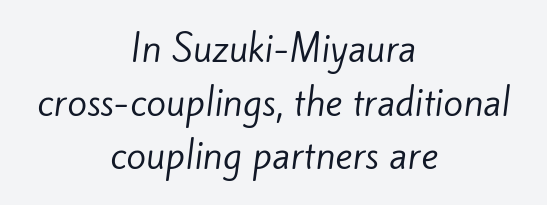
Q: Is the text bold? A: No.
Q: Is the typeface a serif or a sans-serif typeface? A: Sans-serif.
Q: Is the text underlined? A: No.
Q: How is the paragraph aligned? A: Centered.
Q: Is the spacing between letters normal or unusually wide? A: Normal.
Q: Is the spacing between lines tight, normal or loose? A: Normal.
Q: Width (condensed, normal, or wide)? A: Normal.
Q: Stroke contrast? A: Low.
Q: x-height? A: Small.
Q: Monospaced? A: No.
